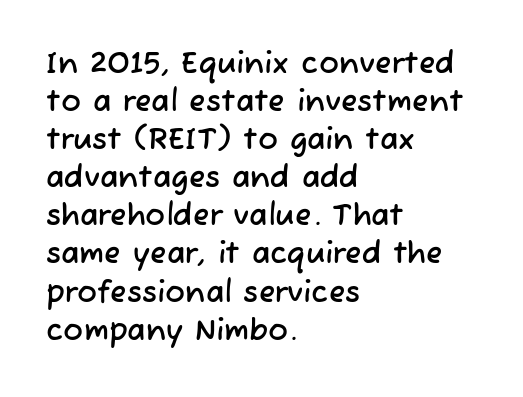
Q: Is the typeface a serif or a sans-serif typeface? A: Sans-serif.
Q: Is the text underlined? A: No.
Q: How is the paragraph aligned? A: Left-aligned.
Q: Is the spacing between letters normal or unusually wide? A: Normal.
Q: Is the spacing between lines tight, normal or loose? A: Normal.
Q: Width (condensed, normal, or wide)? A: Normal.
Q: Stroke contrast? A: Low.
Q: x-height? A: Medium.
Q: Monospaced? A: No.
